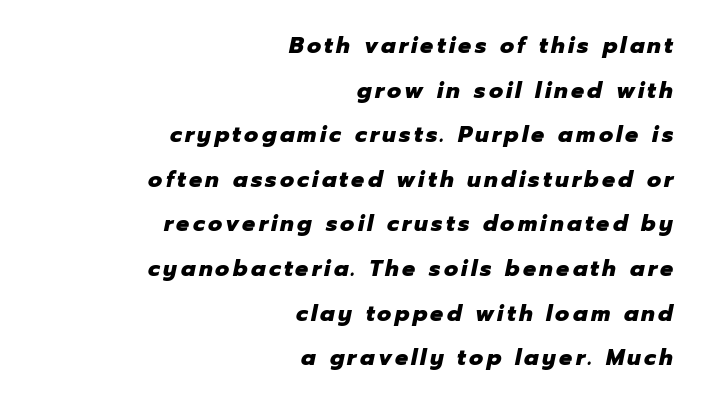
{"italic": "yes", "lean": "right", "slant_degrees": 12, "bold": "yes", "underline": "no", "align": "right", "line_spacing": "loose", "line_spacing_ratio": 1.94, "glyph_px": 23}
